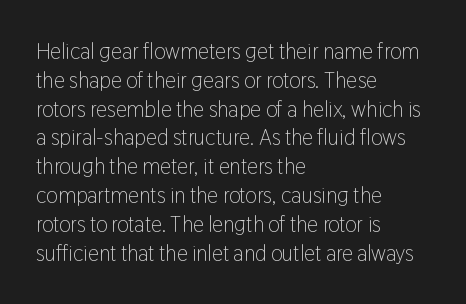
Q: Is the text bold? A: No.
Q: Is the text italic (slanted)? A: No, it is upright.
Q: Is the text underlined? A: No.
Q: How is the paragraph aligned? A: Left-aligned.
Q: Is the spacing between letters normal or unusually wide? A: Normal.
Q: Is the spacing between lines tight, normal or loose? A: Normal.
